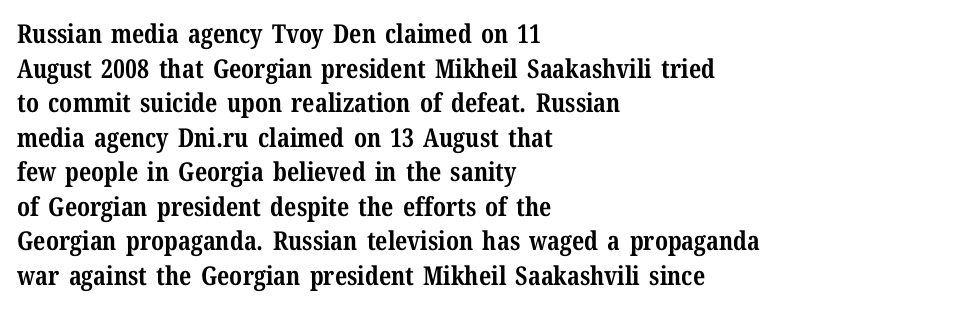
{"italic": "no", "bold": "yes", "underline": "no", "align": "left", "line_spacing": "normal", "line_spacing_ratio": 1.33, "letter_spacing": "normal", "letter_spacing_em": 0.0, "glyph_px": 26}
